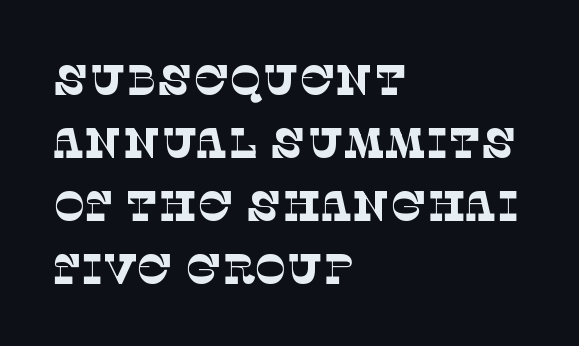
Unbolded letterforms with no extra heft. A typesetter would call this zero additional tracking. Any mark beneath the type? The region is blank. Do the characters align in a grid? No, the font is proportional.
